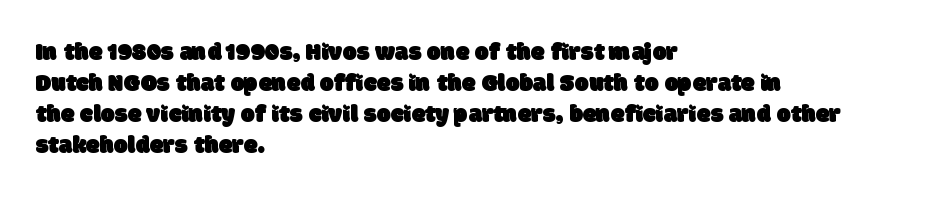
The image shows 25 px text type; set left-aligned, line spacing 1.24x, normal letter spacing, not underlined.
